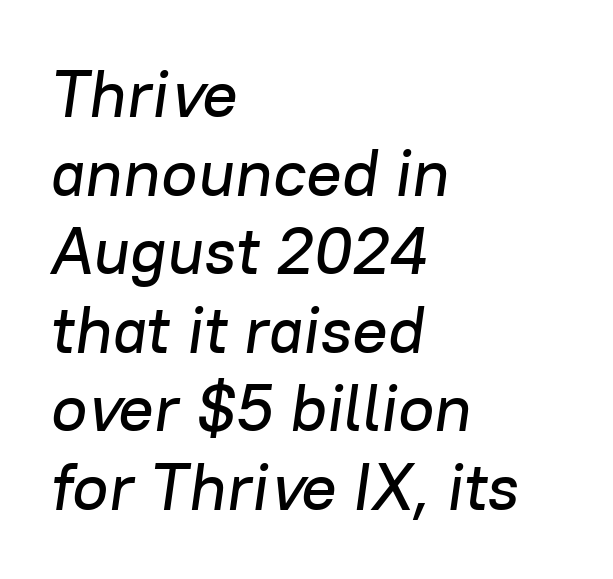
Q: Is the text italic (slanted)? A: Yes, it leans right by about 8 degrees.
Q: Is the text underlined? A: No.
Q: How is the paragraph aligned? A: Left-aligned.
Q: Is the spacing between letters normal or unusually wide? A: Normal.
Q: Width (condensed, normal, or wide)? A: Normal.
Q: Stroke contrast? A: Low.
Q: x-height? A: Medium.
Q: Monospaced? A: No.
